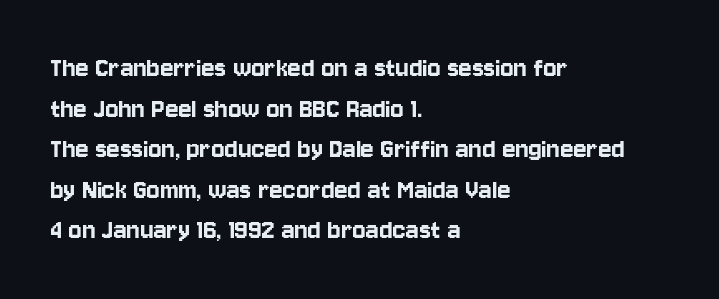
The image shows 31 px condensed sans-serif type, upright; set left-aligned, normal line spacing (1.31x), normal letter spacing, not underlined; low stroke contrast and a large x-height.
